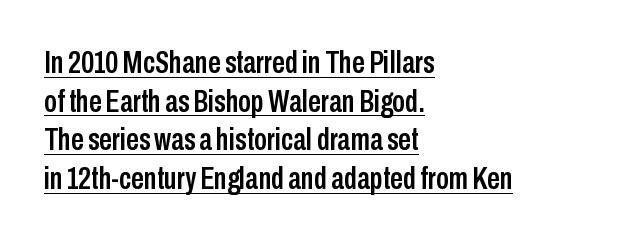
The image shows 32 px condensed sans-serif type, upright; set left-aligned, line spacing 1.21x, normal letter spacing, underlined; low stroke contrast and a medium x-height.
